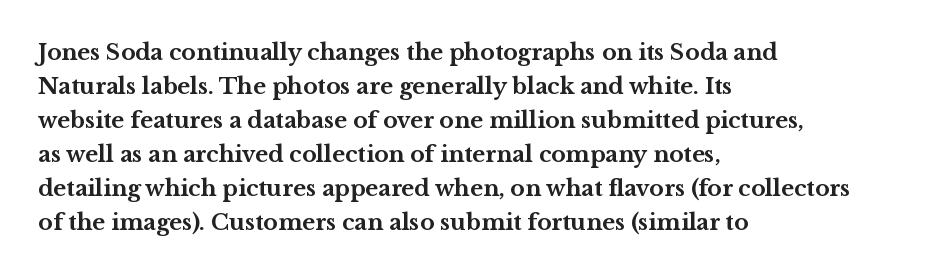
Underline: absent. Default kerning and tracking; the words read as compact shapes. Successive baselines arrive at the customary interval. You can tell it's not italic because the verticals are truly vertical. One-word summary of the alignment: left. These lines carry a lot of weight — the face is fully bold.
